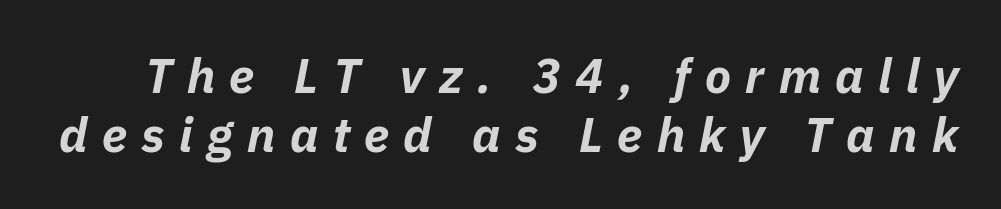
Q: Is the text bold? A: Yes.
Q: Is the text italic (slanted)? A: Yes, it leans right by about 11 degrees.
Q: Is the text underlined? A: No.
Q: Is the spacing between letters normal or unusually wide? A: Unusually wide.
Q: Width (condensed, normal, or wide)? A: Normal.
Q: Stroke contrast? A: Low.
Q: x-height? A: Medium.
Q: Monospaced? A: No.
